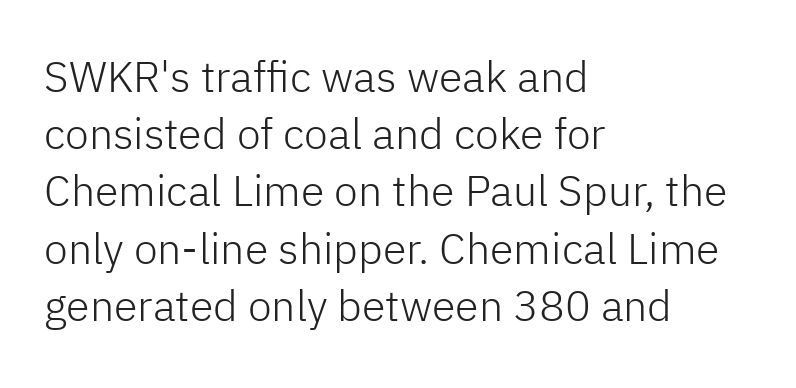
The image shows 43 px light sans-serif type, upright; set left-aligned, normal line spacing (1.33x), normal letter spacing, not underlined; low stroke contrast and a medium x-height.
